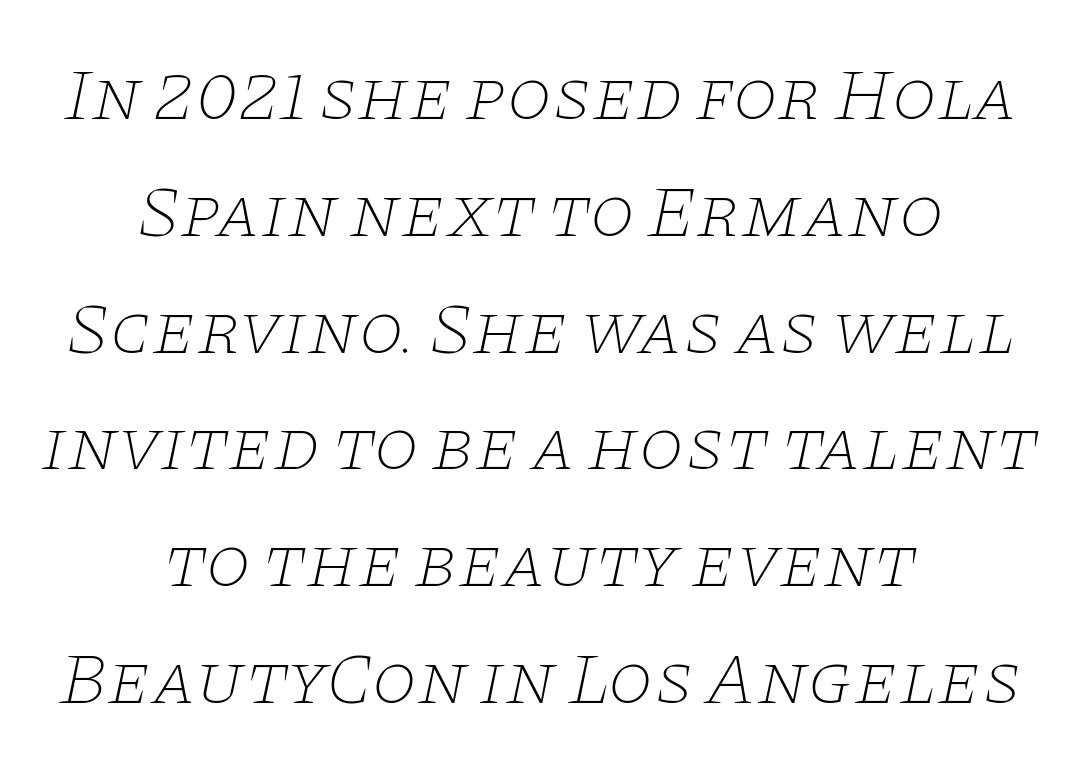
{"serif": "yes", "italic": "yes", "lean": "right", "slant_degrees": 11, "bold": "no", "weight": "thin", "width": "wide", "stroke_contrast": "low", "x_height": "large", "monospaced": "no", "underline": "no", "align": "center", "line_spacing": "normal", "line_spacing_ratio": 1.6, "letter_spacing": "normal", "letter_spacing_em": 0.0, "glyph_px": 73}
